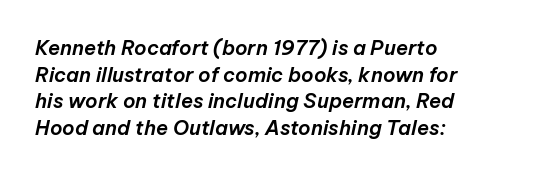
{"italic": "yes", "lean": "right", "slant_degrees": 12, "underline": "no", "align": "left", "line_spacing": "normal", "line_spacing_ratio": 1.33, "letter_spacing": "normal", "letter_spacing_em": 0.0, "glyph_px": 20}
